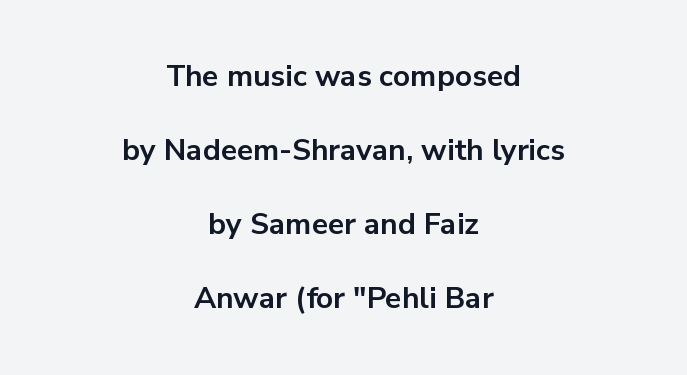
Q: Is the text bold? A: Yes.
Q: Is the text italic (slanted)? A: No, it is upright.
Q: Is the typeface a serif or a sans-serif typeface? A: Sans-serif.
Q: Is the text underlined? A: No.
Q: How is the paragraph aligned? A: Centered.
Q: Is the spacing between letters normal or unusually wide? A: Normal.
Q: Is the spacing between lines tight, normal or loose? A: Loose.
Q: Width (condensed, normal, or wide)? A: Normal.
Q: Stroke contrast? A: Low.
Q: x-height? A: Medium.
Q: Monospaced? A: No.
